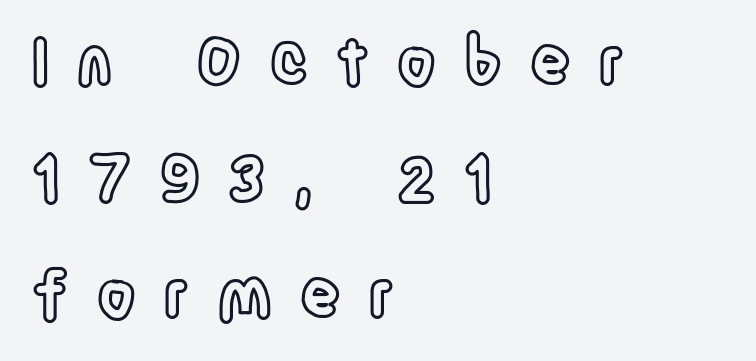
The image shows 62 px condensed type, upright; set left-aligned, line spacing 1.88x, unusually wide letter spacing (+0.46 em), not underlined; a large x-height.
